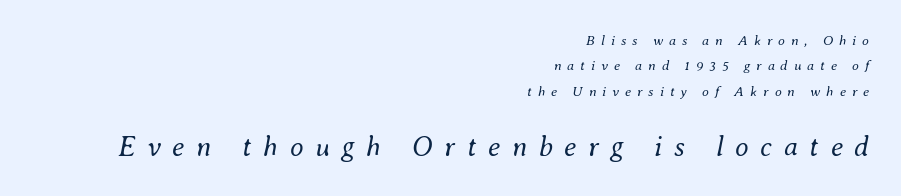
The image shows 28 px regular-weight type, italic (leaning right); set right-aligned, line spacing 1.81x, unusually wide letter spacing (+0.42 em), not underlined; the second (bottom) block is 2.0x larger; medium stroke contrast and a small x-height.
